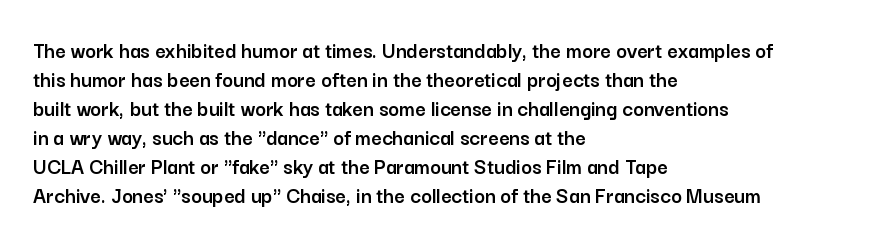
Q: Is the text italic (slanted)? A: No, it is upright.
Q: Is the text underlined? A: No.
Q: How is the paragraph aligned? A: Left-aligned.
Q: Is the spacing between letters normal or unusually wide? A: Normal.
Q: Is the spacing between lines tight, normal or loose? A: Normal.
